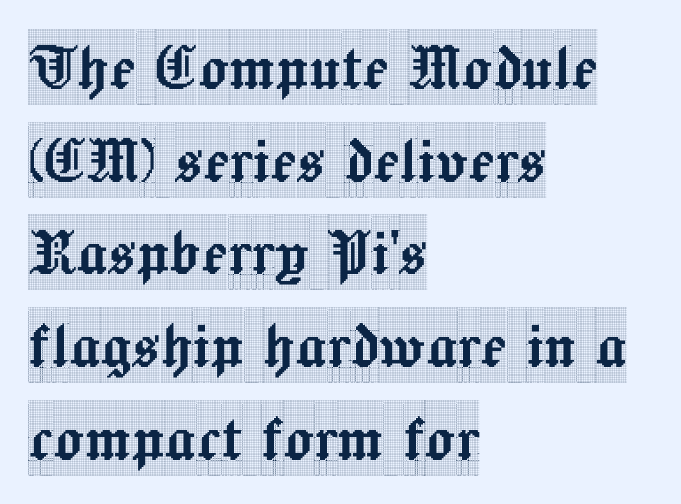
Q: Is the text italic (slanted)? A: No, it is upright.
Q: Is the typeface a serif or a sans-serif typeface? A: Serif.
Q: Is the text underlined? A: No.
Q: How is the paragraph aligned? A: Left-aligned.
Q: Is the spacing between letters normal or unusually wide? A: Normal.
Q: Width (condensed, normal, or wide)? A: Condensed.
Q: x-height? A: Large.
Q: Monospaced? A: No.
